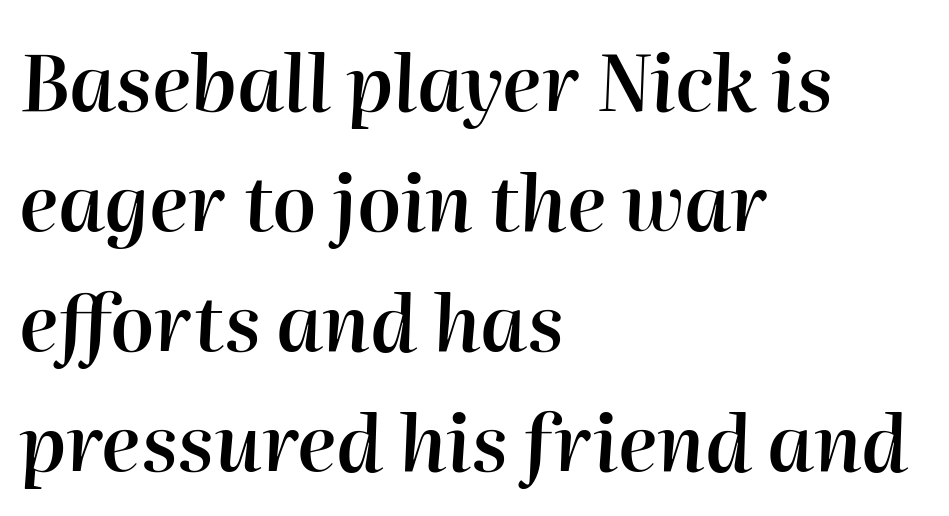
{"italic": "yes", "lean": "right", "slant_degrees": 2, "bold": "semi", "weight": "semibold", "width": "normal", "stroke_contrast": "high", "x_height": "medium", "monospaced": "no", "underline": "no", "align": "left", "line_spacing": "normal", "line_spacing_ratio": 1.54, "letter_spacing": "normal", "letter_spacing_em": 0.0, "glyph_px": 78}
